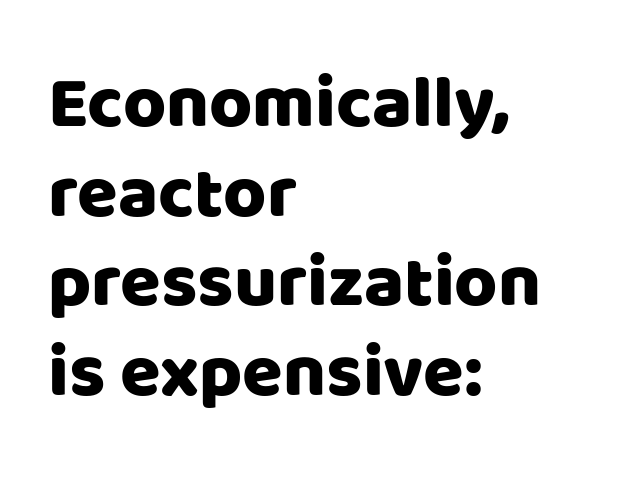
The image shows 74 px sans-serif type, upright; set left-aligned, line spacing 1.21x, normal letter spacing, not underlined; low stroke contrast and a large x-height.
